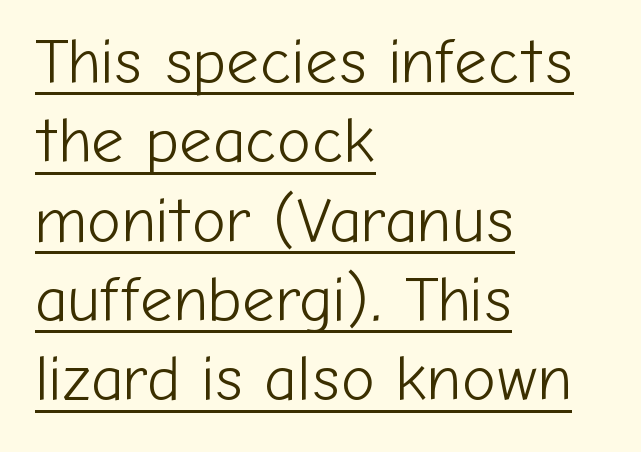
{"serif": "no", "italic": "no", "bold": "no", "weight": "light", "width": "normal", "stroke_contrast": "low", "x_height": "medium", "monospaced": "no", "underline": "yes", "align": "left", "line_spacing_ratio": 1.24, "letter_spacing": "normal", "letter_spacing_em": 0.0, "glyph_px": 64}
